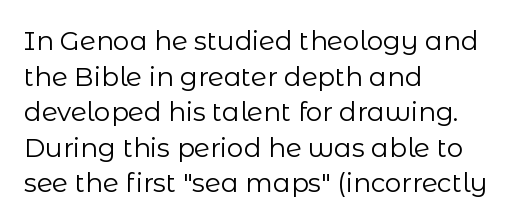
Q: Is the text bold? A: No.
Q: Is the text italic (slanted)? A: No, it is upright.
Q: Is the text underlined? A: No.
Q: How is the paragraph aligned? A: Left-aligned.
Q: Is the spacing between letters normal or unusually wide? A: Normal.
Q: Is the spacing between lines tight, normal or loose? A: Normal.
